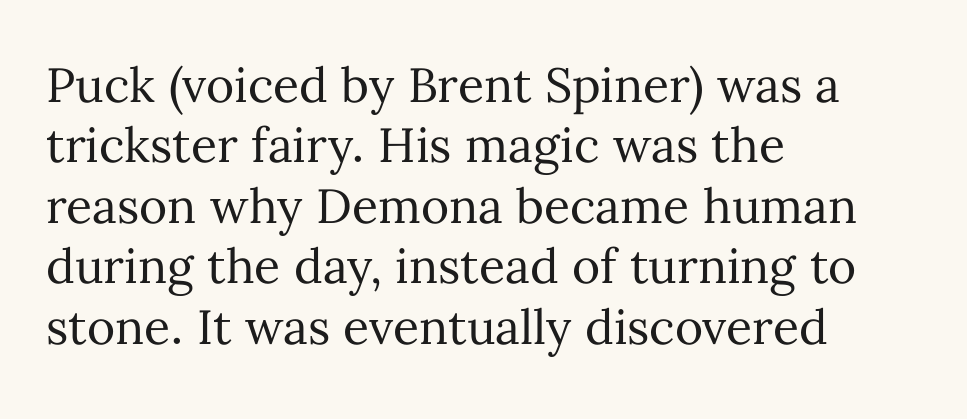
The image shows 48 px regular-weight type, upright; set left-aligned, normal line spacing (1.26x), normal letter spacing, not underlined; medium stroke contrast and a medium x-height.
